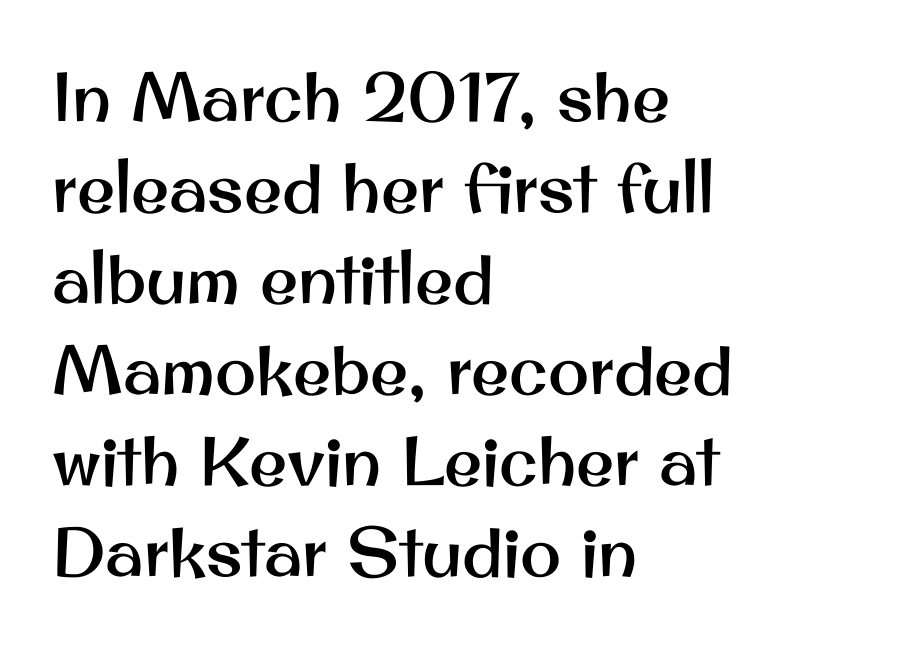
Here the designer chose a conventional face with non-uniform glyph widths. One glance says typical: line gaps are just what's usual. The characters display no serif detailing; their extremities are plain. The line texture is even and compact thanks to regular tracking. The passage shown is not underscored anywhere.
